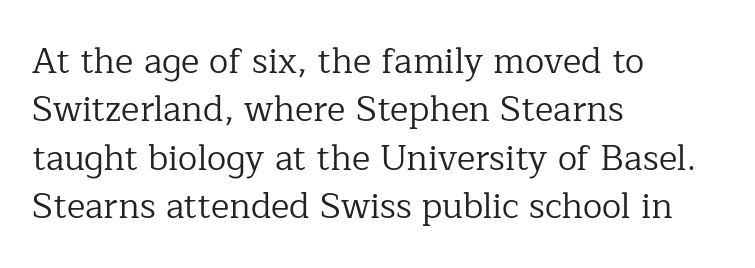
Q: Is the text bold? A: No.
Q: Is the text italic (slanted)? A: No, it is upright.
Q: Is the typeface a serif or a sans-serif typeface? A: Serif.
Q: Is the text underlined? A: No.
Q: How is the paragraph aligned? A: Left-aligned.
Q: Is the spacing between letters normal or unusually wide? A: Normal.
Q: Is the spacing between lines tight, normal or loose? A: Normal.
Q: Width (condensed, normal, or wide)? A: Normal.
Q: Stroke contrast? A: Low.
Q: x-height? A: Medium.
Q: Monospaced? A: No.
